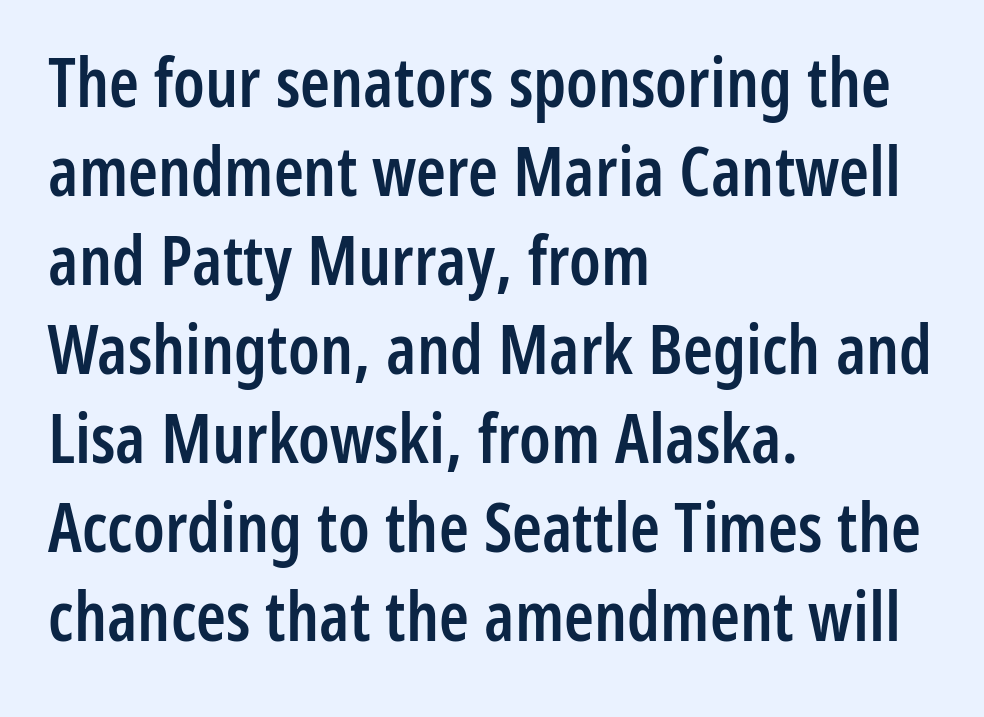
The image shows 68 px semibold, condensed sans-serif type, upright; set left-aligned, normal line spacing (1.31x), normal letter spacing, not underlined; low stroke contrast and a medium x-height.
